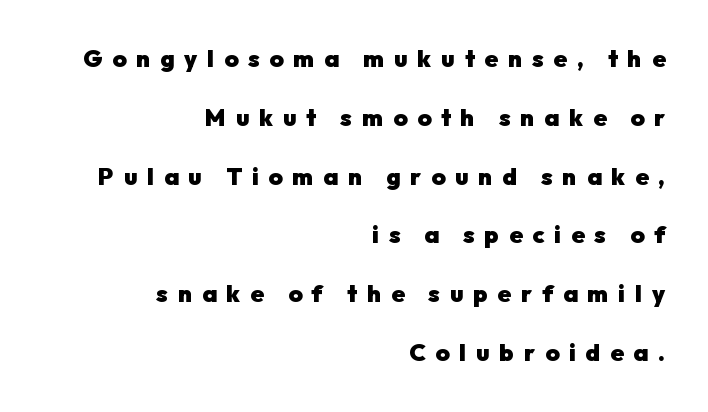
{"italic": "no", "bold": "yes", "underline": "no", "align": "right", "line_spacing": "loose", "line_spacing_ratio": 2.45, "letter_spacing": "wide", "letter_spacing_em": 0.41, "glyph_px": 24}
